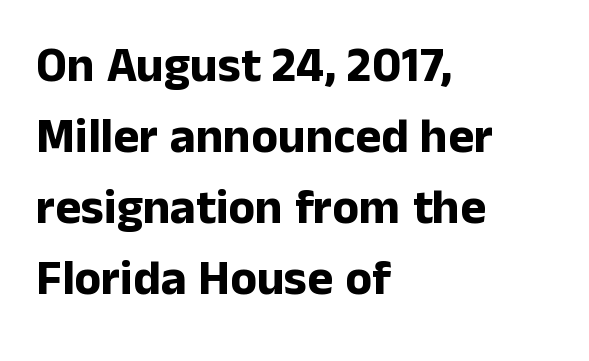
The image shows 49 px bold sans-serif type, upright; set left-aligned, normal line spacing (1.45x), normal letter spacing, not underlined; low stroke contrast and a medium x-height.
